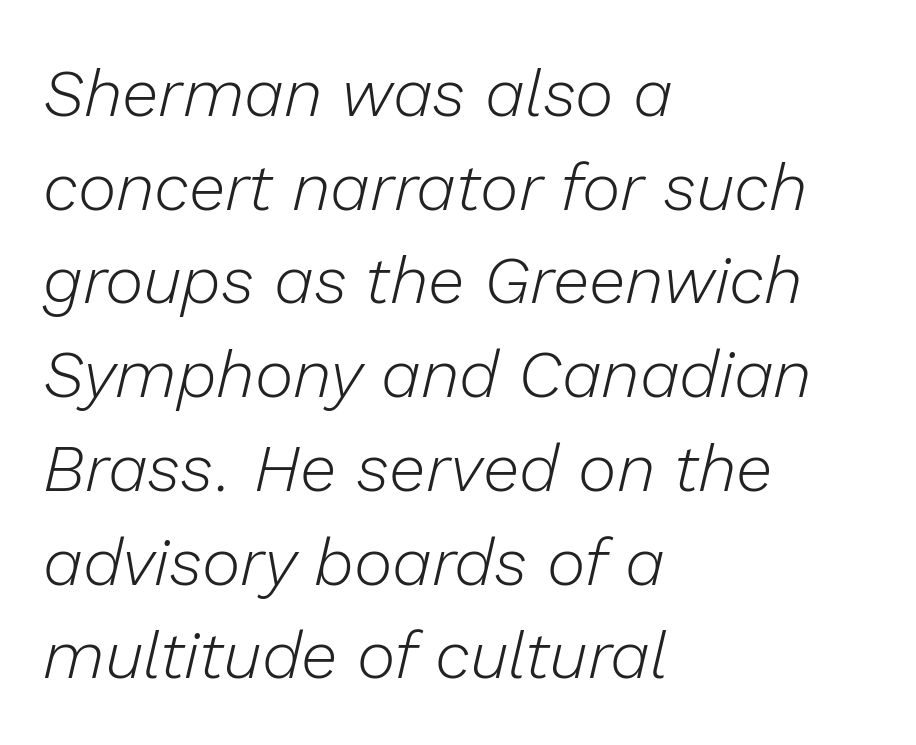
Q: Is the text bold? A: No.
Q: Is the text italic (slanted)? A: Yes, it leans right by about 13 degrees.
Q: Is the text underlined? A: No.
Q: How is the paragraph aligned? A: Left-aligned.
Q: Is the spacing between letters normal or unusually wide? A: Normal.
Q: Is the spacing between lines tight, normal or loose? A: Normal.
Q: Width (condensed, normal, or wide)? A: Normal.
Q: Stroke contrast? A: Low.
Q: x-height? A: Medium.
Q: Monospaced? A: No.
